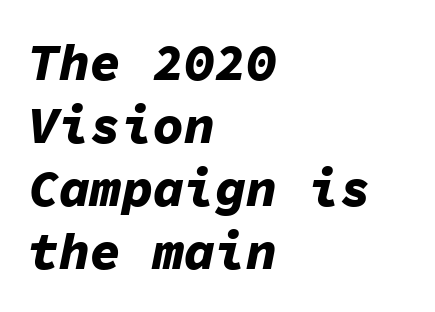
The passage shown is typed in a monospace face where columns stay perfectly aligned. Words appear dense and cohesive because spacing is normal. Reading down the block, your eye returns to a fixed left position each line. Beneath every word, the page is bare. Look at the stroke-to-counter ratio: heavy, a bold.
